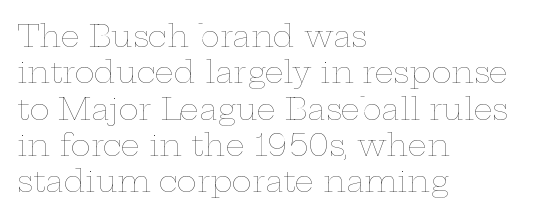
Q: Is the text bold? A: No.
Q: Is the text italic (slanted)? A: No, it is upright.
Q: Is the text underlined? A: No.
Q: How is the paragraph aligned? A: Left-aligned.
Q: Is the spacing between letters normal or unusually wide? A: Normal.
Q: Width (condensed, normal, or wide)? A: Wide.
Q: Stroke contrast? A: Low.
Q: x-height? A: Medium.
Q: Monospaced? A: No.
